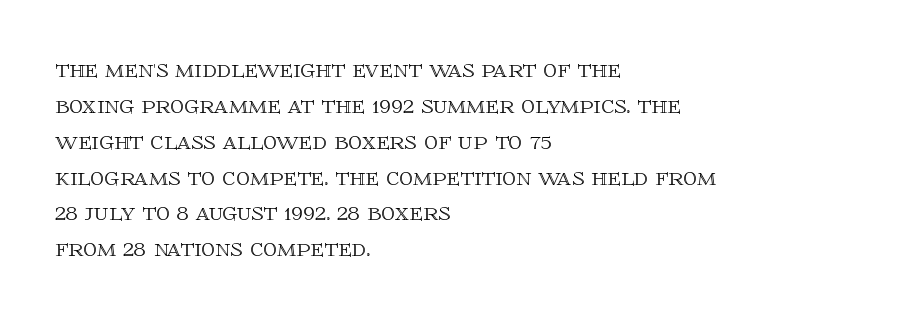
{"italic": "no", "width": "normal", "x_height": "large", "monospaced": "no", "underline": "no", "align": "left", "line_spacing": "normal", "line_spacing_ratio": 1.28, "letter_spacing": "normal", "letter_spacing_em": 0.0, "glyph_px": 28}
